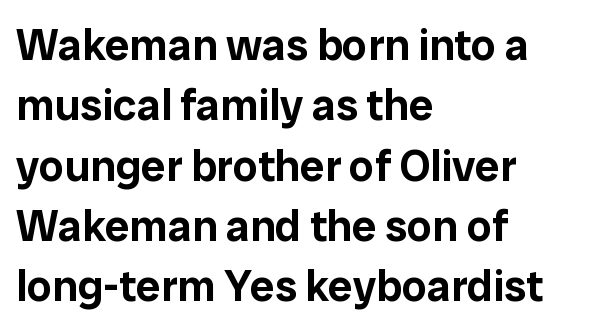
Layout note: lines flush left. It's the straight-up-and-down kind of type. Each letter keeps its own natural width here, so spacing adapts to shape. The space directly below the letters is spotless. Notice how descenders clear the ascenders below comfortably — that's standard leading. The rendering shows plain stroke endings on the letterforms — a sans-serif design.
